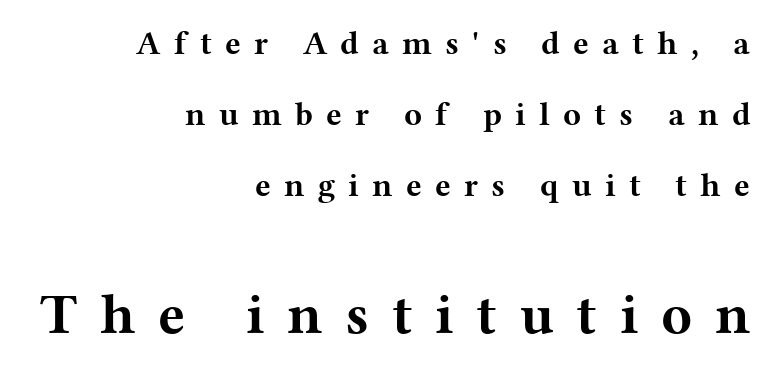
{"serif": "yes", "italic": "no", "bold": "yes", "weight": "bold", "width": "wide", "stroke_contrast": "medium", "x_height": "medium", "monospaced": "no", "underline": "no", "align": "right", "line_spacing": "loose", "line_spacing_ratio": 2.15, "letter_spacing": "wide", "letter_spacing_em": 0.4, "larger_block": "second", "size_ratio": 1.73, "glyph_px": 57}
